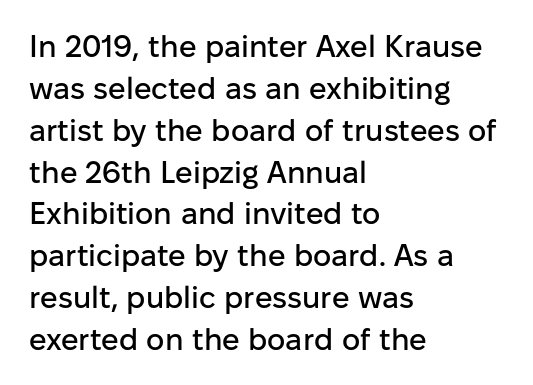
Q: Is the text italic (slanted)? A: No, it is upright.
Q: Is the typeface a serif or a sans-serif typeface? A: Sans-serif.
Q: Is the text underlined? A: No.
Q: How is the paragraph aligned? A: Left-aligned.
Q: Is the spacing between letters normal or unusually wide? A: Normal.
Q: Is the spacing between lines tight, normal or loose? A: Normal.
Q: Width (condensed, normal, or wide)? A: Normal.
Q: Stroke contrast? A: Low.
Q: x-height? A: Medium.
Q: Monospaced? A: No.
